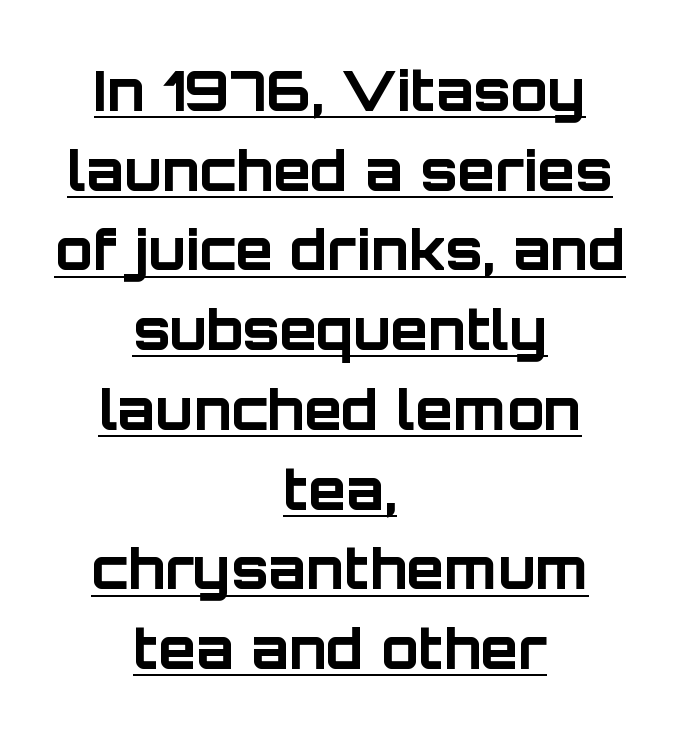
Q: Is the text bold? A: Yes.
Q: Is the text italic (slanted)? A: No, it is upright.
Q: Is the typeface a serif or a sans-serif typeface? A: Sans-serif.
Q: Is the text underlined? A: Yes.
Q: How is the paragraph aligned? A: Centered.
Q: Is the spacing between letters normal or unusually wide? A: Normal.
Q: Is the spacing between lines tight, normal or loose? A: Normal.
Q: Width (condensed, normal, or wide)? A: Normal.
Q: Stroke contrast? A: Low.
Q: x-height? A: Large.
Q: Monospaced? A: No.
